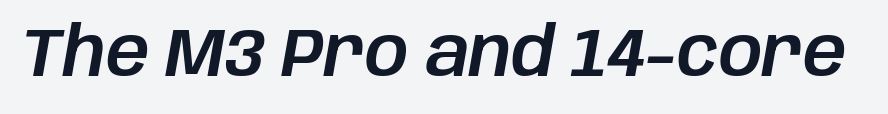
{"italic": "yes", "lean": "right", "slant_degrees": 10, "width": "normal", "stroke_contrast": "low", "x_height": "large", "monospaced": "no", "underline": "no", "letter_spacing": "normal", "letter_spacing_em": 0.0, "glyph_px": 68}
